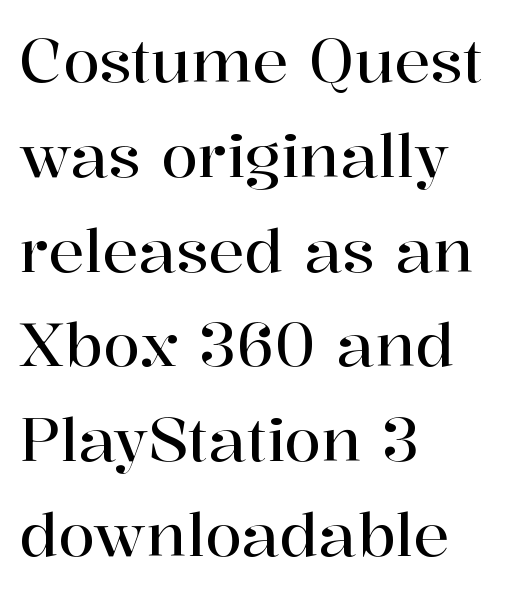
Q: Is the text italic (slanted)? A: No, it is upright.
Q: Is the typeface a serif or a sans-serif typeface? A: Serif.
Q: Is the text underlined? A: No.
Q: How is the paragraph aligned? A: Left-aligned.
Q: Is the spacing between letters normal or unusually wide? A: Normal.
Q: Is the spacing between lines tight, normal or loose? A: Normal.
Q: Width (condensed, normal, or wide)? A: Normal.
Q: Stroke contrast? A: High.
Q: x-height? A: Medium.
Q: Monospaced? A: No.
